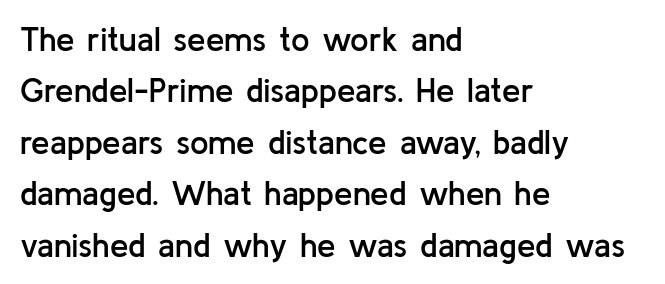
The image shows 33 px semibold sans-serif type, upright; set left-aligned, normal line spacing (1.56x), normal letter spacing, not underlined; low stroke contrast and a medium x-height.
